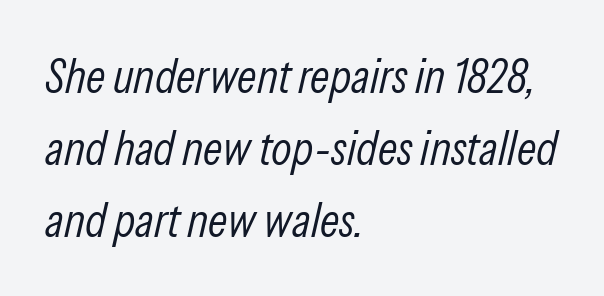
The image shows 48 px light, condensed type, italic (leaning right); set left-aligned, normal line spacing (1.5x), normal letter spacing, not underlined; low stroke contrast and a medium x-height.
